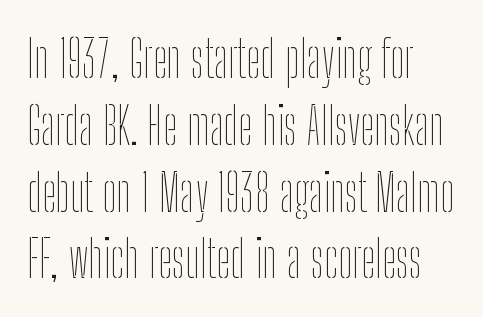
{"italic": "no", "bold": "no", "weight": "thin", "width": "condensed", "stroke_contrast": "low", "x_height": "medium", "monospaced": "no", "underline": "no", "line_spacing": "normal", "line_spacing_ratio": 1.31, "letter_spacing": "normal", "letter_spacing_em": 0.0, "glyph_px": 51}
